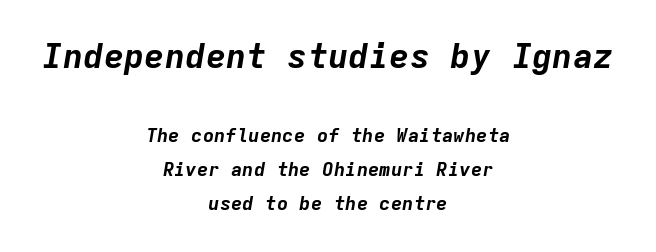
{"italic": "yes", "lean": "right", "slant_degrees": 9, "bold": "yes", "weight": "bold", "width": "normal", "stroke_contrast": "low", "x_height": "medium", "monospaced": "yes", "underline": "no", "align": "center", "line_spacing_ratio": 1.79, "letter_spacing": "normal", "letter_spacing_em": 0.0, "larger_block": "first", "size_ratio": 1.79, "glyph_px": 34}
